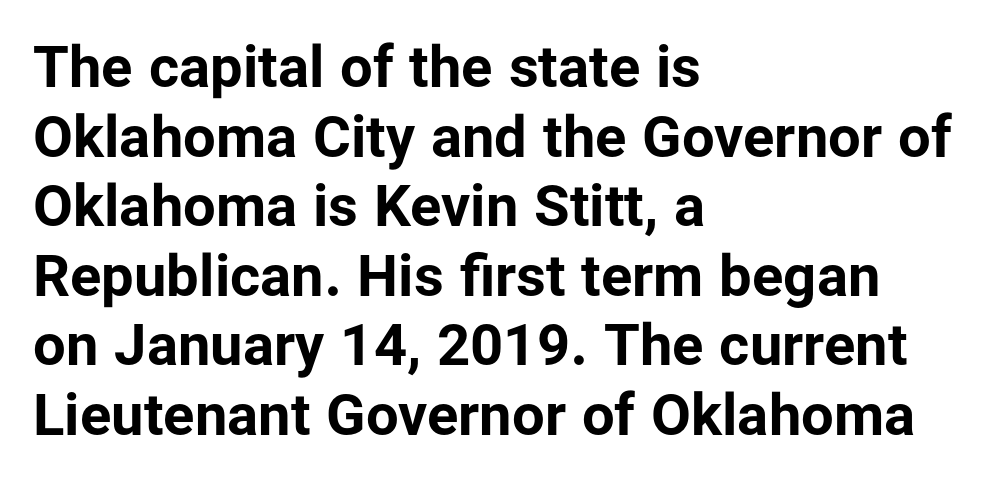
The font family rendered here belongs to the sans-serif group. Honestly, there is no underline to notice here at all. Here the glyphs are tracked normally, forming tight word shapes. These lines are set flush left with a ragged right edge. The specimen reads as upright at a glance.
